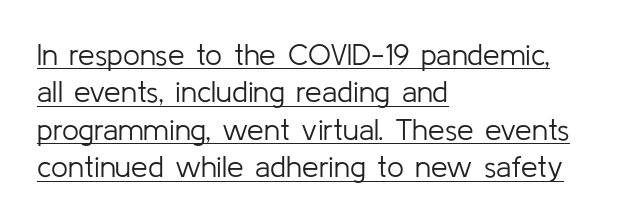
Q: Is the text bold? A: No.
Q: Is the text italic (slanted)? A: No, it is upright.
Q: Is the typeface a serif or a sans-serif typeface? A: Sans-serif.
Q: Is the text underlined? A: Yes.
Q: How is the paragraph aligned? A: Left-aligned.
Q: Is the spacing between letters normal or unusually wide? A: Normal.
Q: Is the spacing between lines tight, normal or loose? A: Normal.
Q: Width (condensed, normal, or wide)? A: Normal.
Q: Stroke contrast? A: Low.
Q: x-height? A: Medium.
Q: Monospaced? A: No.
